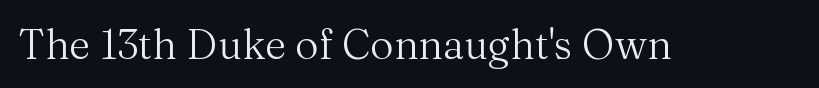
The glyphs are unaccompanied by any horizontal stroke below them. Here the designer chose a conventional face with non-uniform glyph widths. Are there feet on the stems? There are — it's a serif. The font sits on the lighter half of the weight spectrum, regular included.
